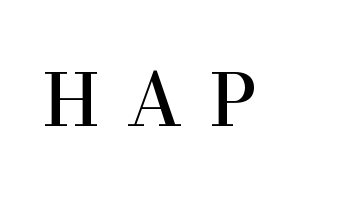
{"serif": "yes", "italic": "no", "width": "normal", "stroke_contrast": "high", "x_height": "small", "monospaced": "no", "underline": "no", "letter_spacing": "wide", "letter_spacing_em": 0.36, "glyph_px": 73}
